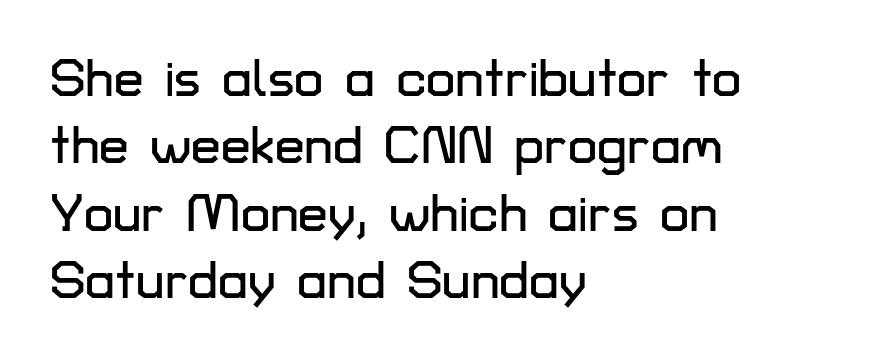
The image shows 53 px sans-serif type, upright; set left-aligned, normal line spacing (1.27x), normal letter spacing, not underlined; low stroke contrast and a medium x-height.
